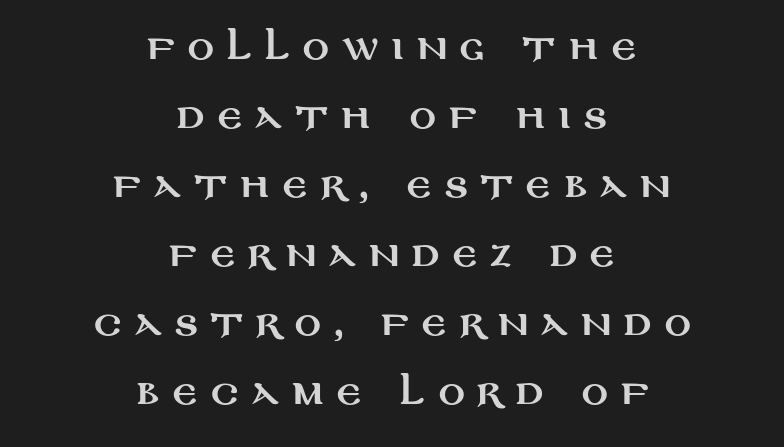
{"serif": "no", "italic": "no", "width": "wide", "stroke_contrast": "medium", "x_height": "large", "monospaced": "no", "underline": "no", "align": "center", "line_spacing": "loose", "line_spacing_ratio": 2.09, "letter_spacing": "wide", "letter_spacing_em": 0.38, "glyph_px": 33}
